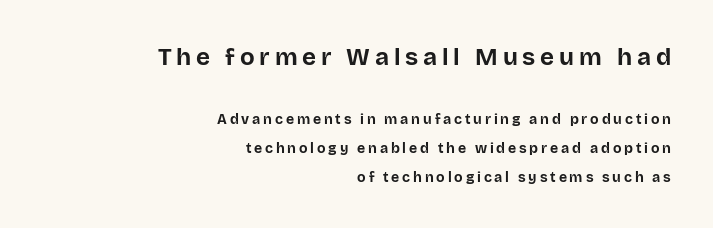
{"italic": "no", "bold": "yes", "underline": "no", "align": "right", "line_spacing": "loose", "line_spacing_ratio": 2.05, "letter_spacing": "wide", "letter_spacing_em": 0.2, "larger_block": "first", "size_ratio": 1.71, "glyph_px": 24}
